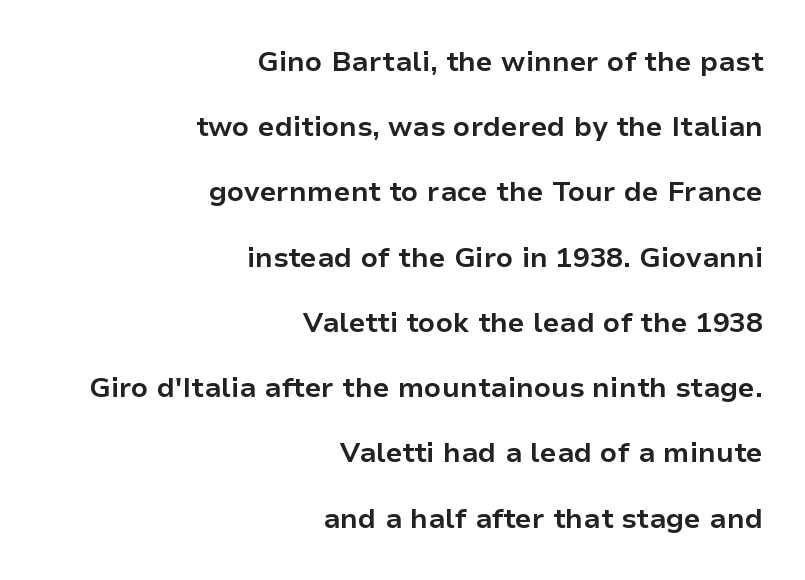
{"serif": "no", "italic": "no", "bold": "yes", "weight": "bold", "width": "normal", "stroke_contrast": "low", "x_height": "medium", "monospaced": "no", "underline": "no", "align": "right", "line_spacing": "loose", "line_spacing_ratio": 2.33, "letter_spacing": "normal", "letter_spacing_em": 0.0, "glyph_px": 28}
